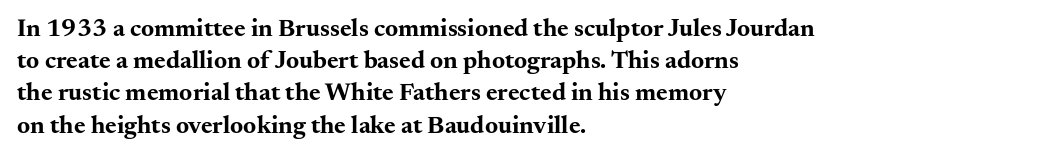
The lines sit at an ordinary, default distance from one another. Italic? Not at all — the glyphs are vertical. This rendering leaves character spacing at its baseline value. A student would call this left alignment; a typographer would say flush left, rag right.
